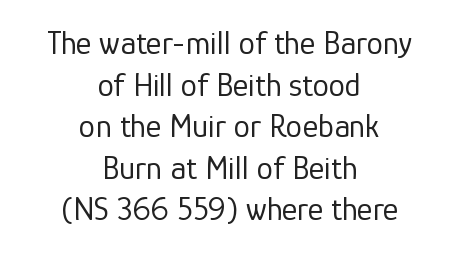
Q: Is the text bold? A: No.
Q: Is the text italic (slanted)? A: No, it is upright.
Q: Is the typeface a serif or a sans-serif typeface? A: Sans-serif.
Q: Is the text underlined? A: No.
Q: How is the paragraph aligned? A: Centered.
Q: Is the spacing between letters normal or unusually wide? A: Normal.
Q: Is the spacing between lines tight, normal or loose? A: Normal.
Q: Width (condensed, normal, or wide)? A: Normal.
Q: Stroke contrast? A: Low.
Q: x-height? A: Medium.
Q: Monospaced? A: No.
